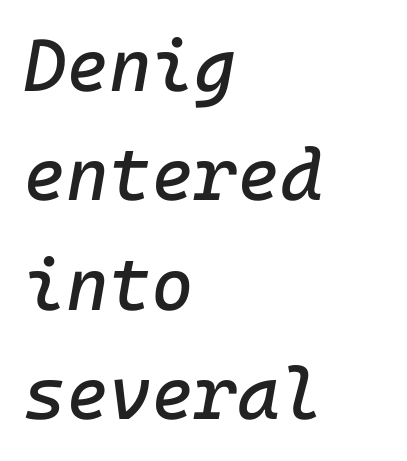
The image shows 73 px text type, italic (leaning right); set left-aligned, normal line spacing (1.5x), normal letter spacing, not underlined; low stroke contrast and a medium x-height.
